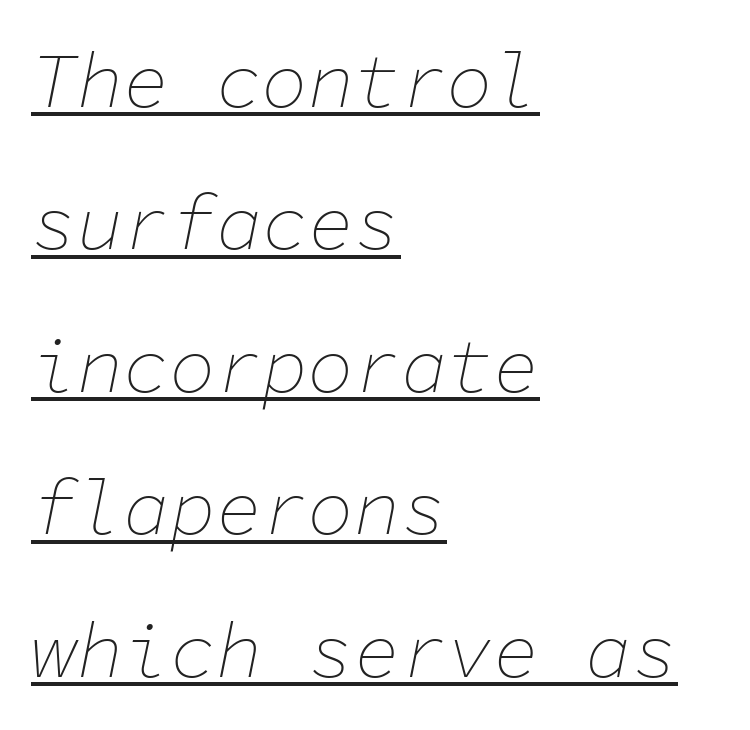
{"italic": "yes", "lean": "right", "slant_degrees": 11, "bold": "no", "weight": "thin", "width": "normal", "stroke_contrast": "low", "x_height": "medium", "monospaced": "yes", "underline": "yes", "align": "left", "line_spacing_ratio": 1.85, "letter_spacing": "normal", "letter_spacing_em": 0.0, "glyph_px": 77}
